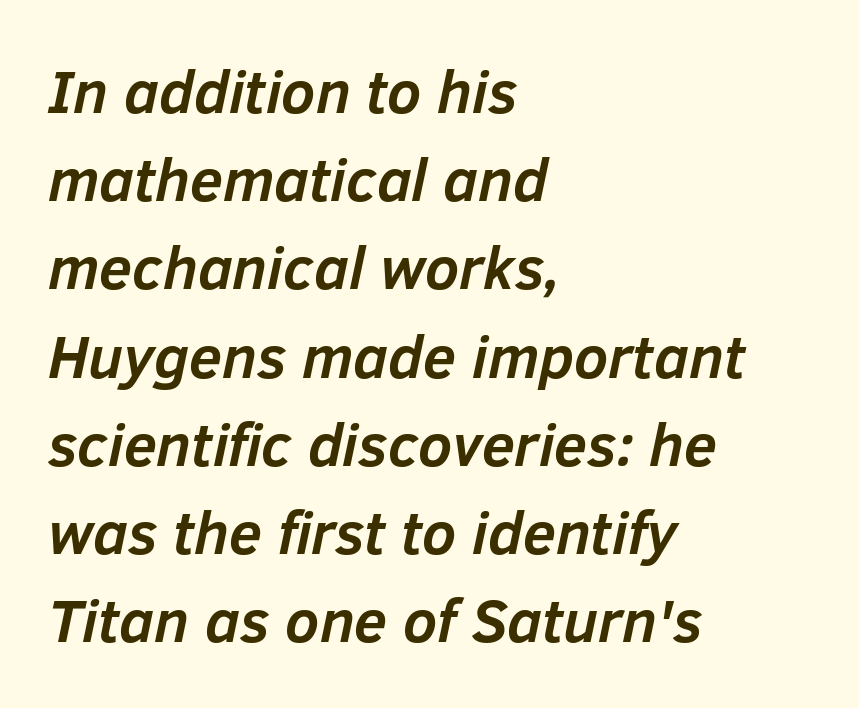
The image shows 60 px semibold type, italic (leaning right); set left-aligned, normal line spacing (1.47x), normal letter spacing, not underlined; low stroke contrast and a medium x-height.
